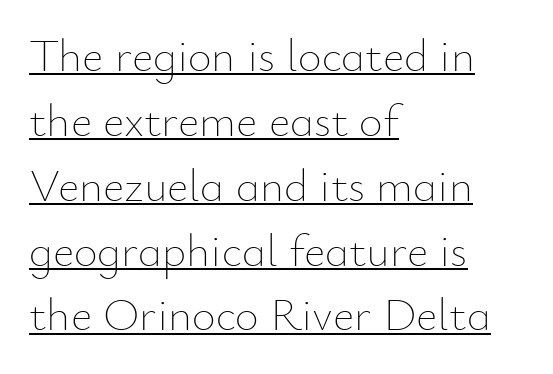
{"italic": "no", "bold": "no", "weight": "thin", "width": "normal", "stroke_contrast": "low", "x_height": "small", "monospaced": "no", "underline": "yes", "align": "left", "line_spacing": "normal", "line_spacing_ratio": 1.41, "letter_spacing": "normal", "letter_spacing_em": 0.0, "glyph_px": 46}
